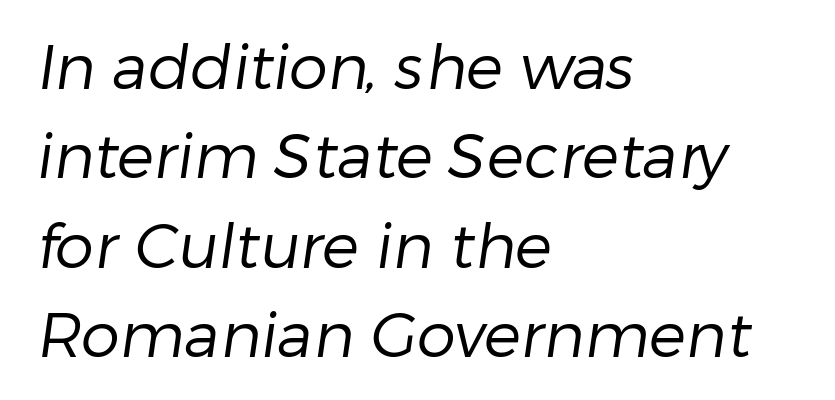
The image shows 62 px regular-weight sans-serif type; set left-aligned, normal line spacing (1.44x), normal letter spacing, not underlined; low stroke contrast and a medium x-height.
